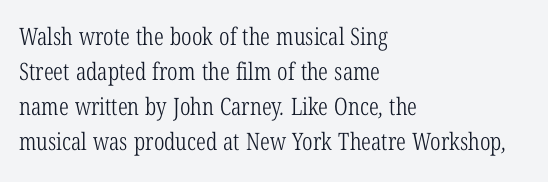
{"bold": "no", "underline": "no", "align": "left", "line_spacing": "normal", "line_spacing_ratio": 1.46, "letter_spacing": "normal", "letter_spacing_em": 0.0, "glyph_px": 24}
